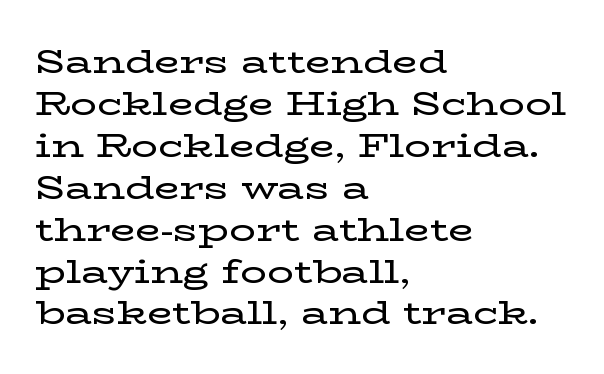
Serifs: yes, visible at the terminals of the letterforms. These lines sit exactly where default settings would place them. The setting favours the left margin, as ordinary paragraphs usually do. Proportional: the letters do not fall into vertical columns.
